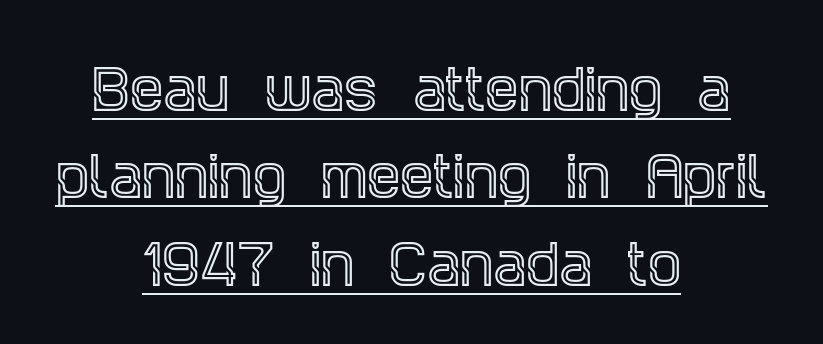
The image shows 53 px condensed serif type, upright; set centered, normal line spacing (1.65x), normal letter spacing, underlined; a large x-height.
